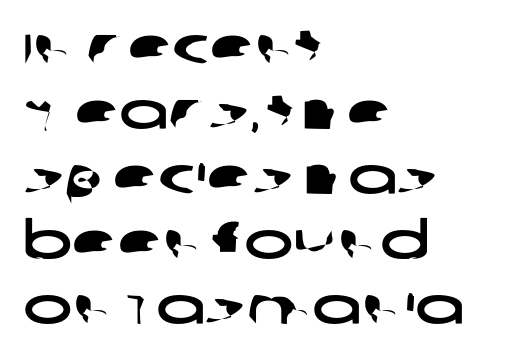
Alignment: flush left. The rendering uses a moderate line-height, typical for paragraphs. Anything drawn beneath the words? Only blank space. In terms of letterform style, serifs are entirely absent.
